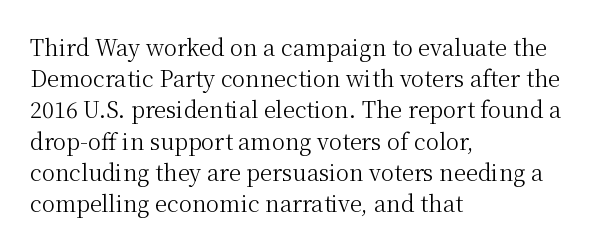
{"italic": "no", "bold": "no", "underline": "no", "align": "left", "line_spacing": "normal", "line_spacing_ratio": 1.42, "letter_spacing": "normal", "letter_spacing_em": 0.0, "glyph_px": 22}
